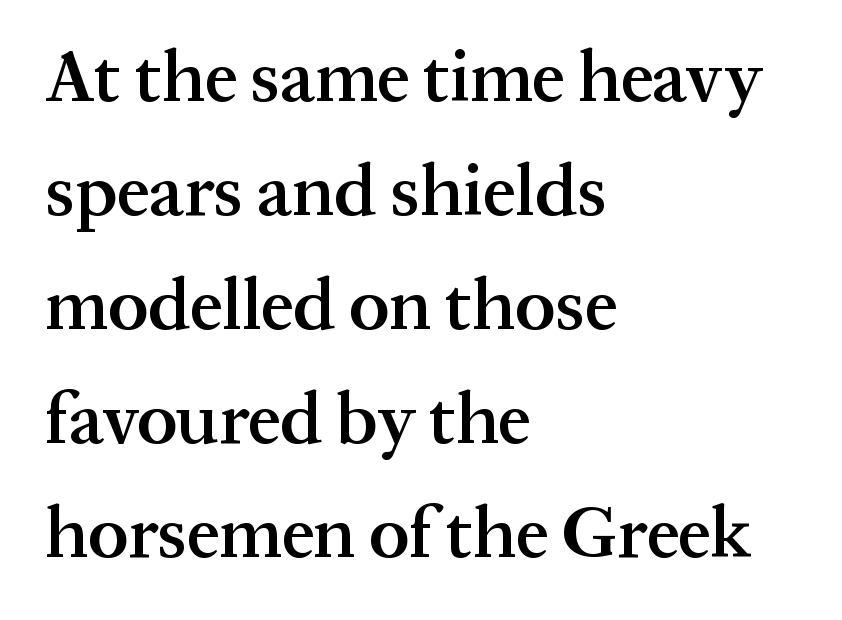
{"serif": "yes", "italic": "no", "bold": "semi", "weight": "semibold", "width": "normal", "stroke_contrast": "medium", "x_height": "medium", "monospaced": "no", "underline": "no", "align": "left", "line_spacing": "normal", "line_spacing_ratio": 1.56, "letter_spacing": "normal", "letter_spacing_em": 0.0, "glyph_px": 73}
